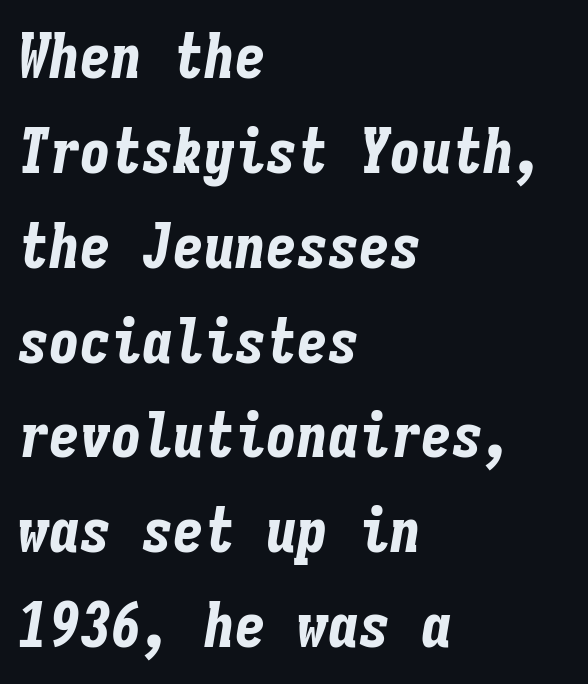
{"italic": "yes", "lean": "right", "slant_degrees": 9, "bold": "yes", "weight": "bold", "width": "condensed", "stroke_contrast": "low", "x_height": "medium", "monospaced": "yes", "underline": "no", "align": "left", "line_spacing": "normal", "line_spacing_ratio": 1.53, "letter_spacing": "normal", "letter_spacing_em": 0.0, "glyph_px": 62}
